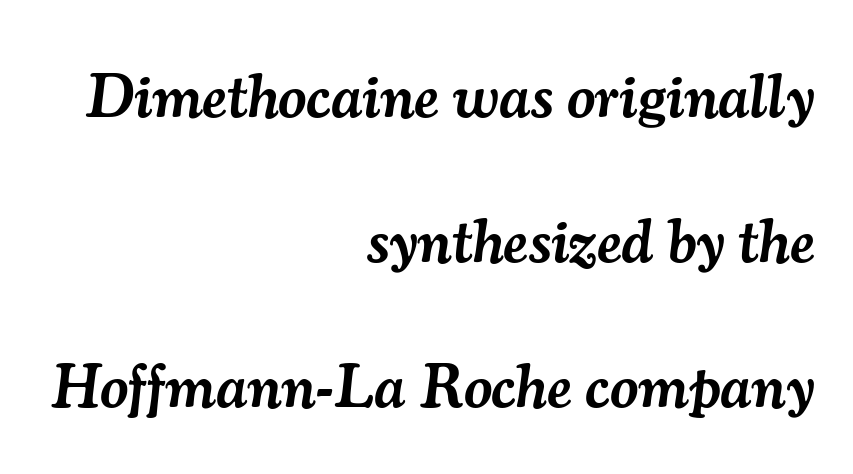
{"serif": "yes", "italic": "yes", "lean": "right", "slant_degrees": 7, "bold": "semi", "weight": "semibold", "width": "normal", "stroke_contrast": "medium", "x_height": "small", "monospaced": "no", "underline": "no", "align": "right", "line_spacing": "loose", "line_spacing_ratio": 2.34, "letter_spacing": "normal", "letter_spacing_em": 0.0, "glyph_px": 62}
